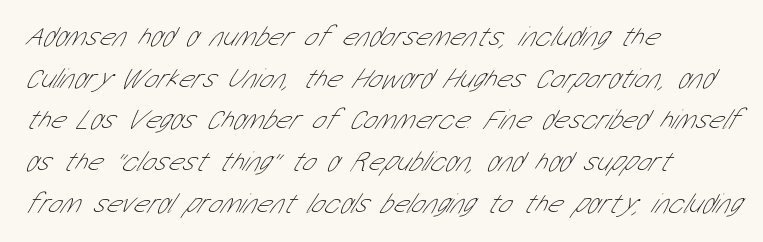
Q: Is the text bold? A: No.
Q: Is the typeface a serif or a sans-serif typeface? A: Sans-serif.
Q: Is the text underlined? A: No.
Q: How is the paragraph aligned? A: Left-aligned.
Q: Is the spacing between letters normal or unusually wide? A: Normal.
Q: Is the spacing between lines tight, normal or loose? A: Normal.
Q: Width (condensed, normal, or wide)? A: Condensed.
Q: Stroke contrast? A: Low.
Q: x-height? A: Medium.
Q: Monospaced? A: No.
